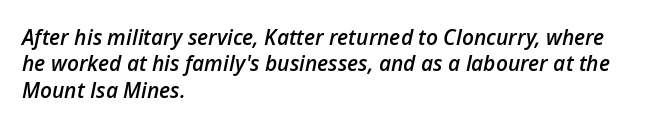
{"italic": "yes", "lean": "right", "slant_degrees": 12, "bold": "semi", "underline": "no", "align": "left", "line_spacing": "normal", "line_spacing_ratio": 1.26, "letter_spacing": "normal", "letter_spacing_em": 0.0, "glyph_px": 21}
